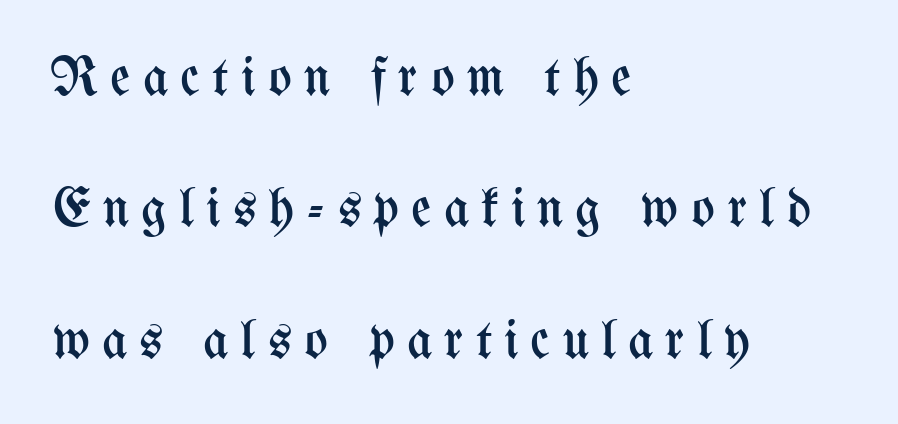
Q: Is the text bold? A: No.
Q: Is the text italic (slanted)? A: No, it is upright.
Q: Is the text underlined? A: No.
Q: How is the paragraph aligned? A: Left-aligned.
Q: Is the spacing between letters normal or unusually wide? A: Unusually wide.
Q: Is the spacing between lines tight, normal or loose? A: Loose.
Q: Width (condensed, normal, or wide)? A: Condensed.
Q: Stroke contrast? A: Medium.
Q: x-height? A: Medium.
Q: Monospaced? A: No.
